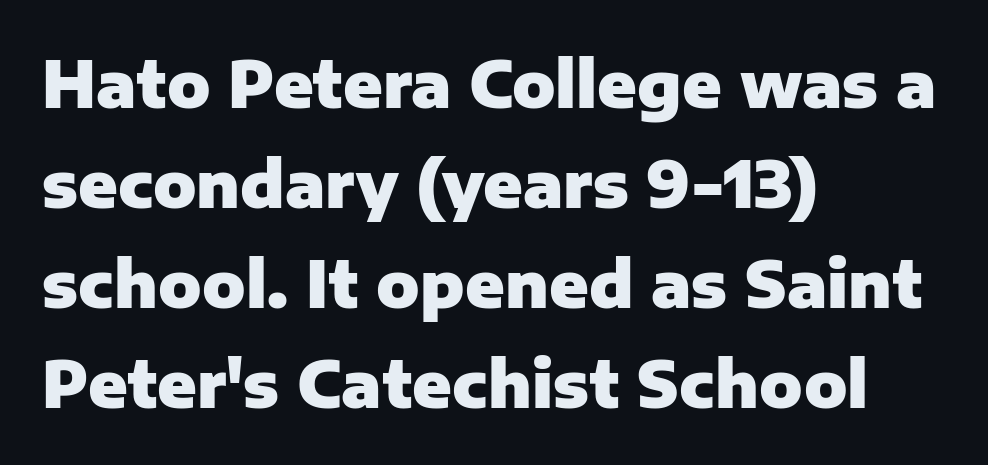
Q: Is the text bold? A: Yes.
Q: Is the text italic (slanted)? A: No, it is upright.
Q: Is the typeface a serif or a sans-serif typeface? A: Sans-serif.
Q: Is the text underlined? A: No.
Q: How is the paragraph aligned? A: Left-aligned.
Q: Is the spacing between letters normal or unusually wide? A: Normal.
Q: Is the spacing between lines tight, normal or loose? A: Normal.
Q: Width (condensed, normal, or wide)? A: Normal.
Q: Stroke contrast? A: Low.
Q: x-height? A: Medium.
Q: Monospaced? A: No.
